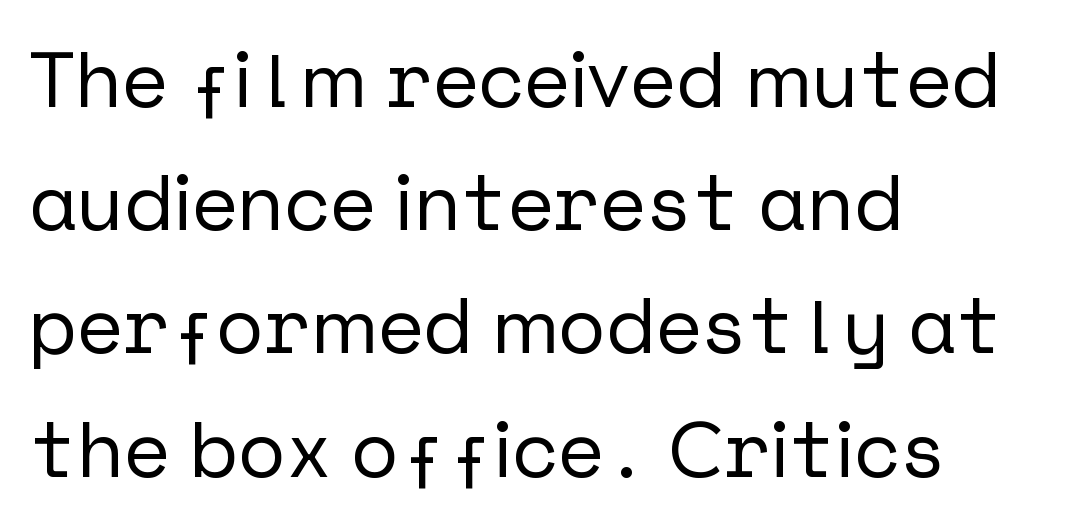
{"serif": "no", "italic": "no", "width": "normal", "stroke_contrast": "low", "x_height": "medium", "underline": "no", "align": "left", "line_spacing": "normal", "line_spacing_ratio": 1.56, "letter_spacing": "normal", "letter_spacing_em": 0.0, "glyph_px": 79}
